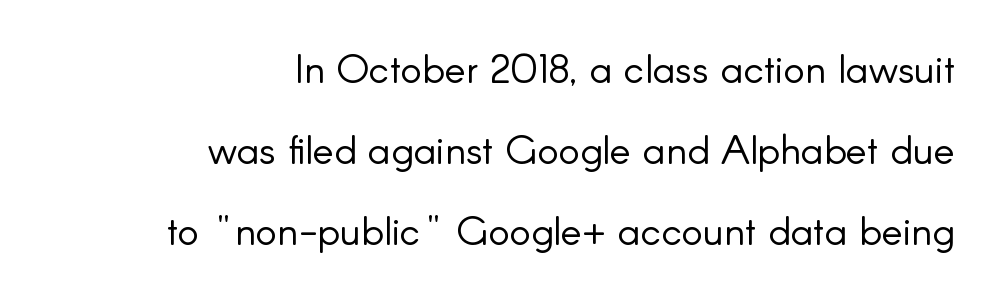
The font is comparable to plain body text, perhaps lighter. Unlike italic type, these characters show no tilt at all. Decoration check: the copy has no underline. Proportional: the letters do not fall into vertical columns.
